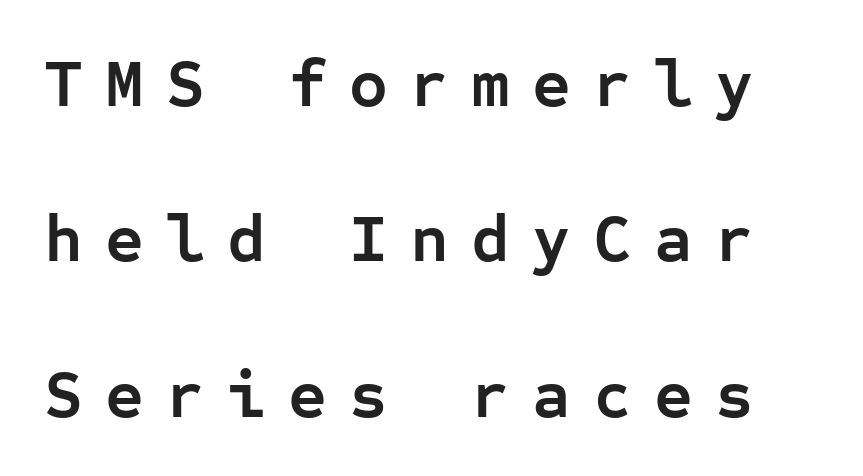
In terms of weight, the rendering is a true, heavy bold. Letter spacing: wide. Letters rest on an invisible, unmarked baseline. Does the leading feel generous? Absolutely, it's lavish.
